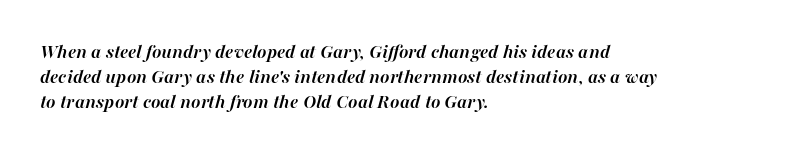
Q: Is the text bold? A: Yes.
Q: Is the text italic (slanted)? A: Yes, it leans right by about 16 degrees.
Q: Is the text underlined? A: No.
Q: How is the paragraph aligned? A: Left-aligned.
Q: Is the spacing between letters normal or unusually wide? A: Normal.
Q: Is the spacing between lines tight, normal or loose? A: Normal.
